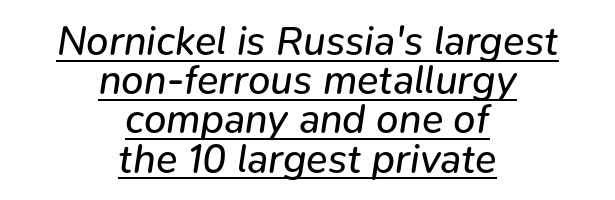
Teacher's note: observe the equal gaps on both sides — that is centered alignment. Like a heading marked for emphasis, these lines bear an underscore. You could call the tracking neutral — neither tight nor loose. Slanted lettering throughout.
